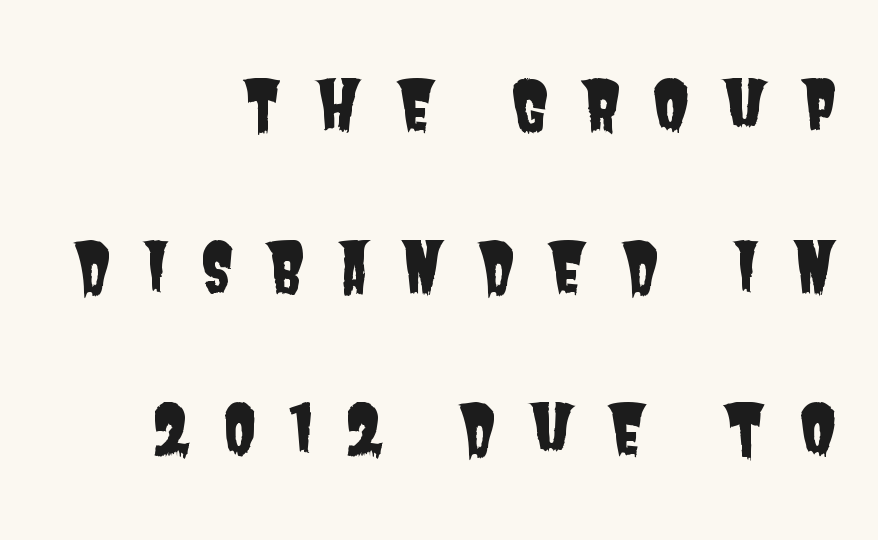
{"serif": "no", "width": "condensed", "stroke_contrast": "low", "x_height": "large", "monospaced": "no", "underline": "no", "align": "right", "line_spacing": "loose", "line_spacing_ratio": 2.42, "letter_spacing": "wide", "letter_spacing_em": 0.47, "glyph_px": 67}
